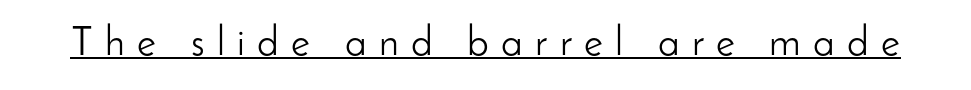
Q: Is the text bold? A: No.
Q: Is the text italic (slanted)? A: No, it is upright.
Q: Is the typeface a serif or a sans-serif typeface? A: Sans-serif.
Q: Is the text underlined? A: Yes.
Q: Is the spacing between letters normal or unusually wide? A: Unusually wide.
Q: Width (condensed, normal, or wide)? A: Normal.
Q: Stroke contrast? A: Low.
Q: x-height? A: Small.
Q: Monospaced? A: No.
